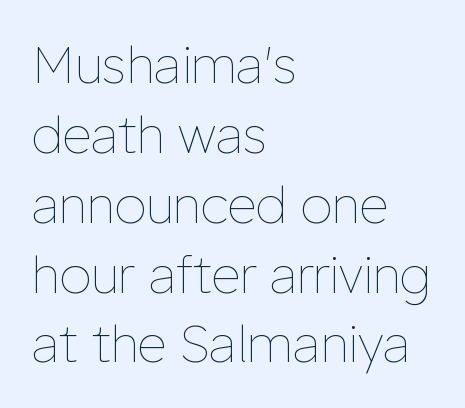
Q: Is the text bold? A: No.
Q: Is the text italic (slanted)? A: No, it is upright.
Q: Is the text underlined? A: No.
Q: How is the paragraph aligned? A: Left-aligned.
Q: Is the spacing between letters normal or unusually wide? A: Normal.
Q: Is the spacing between lines tight, normal or loose? A: Normal.
Q: Width (condensed, normal, or wide)? A: Normal.
Q: Stroke contrast? A: Low.
Q: x-height? A: Medium.
Q: Monospaced? A: No.
